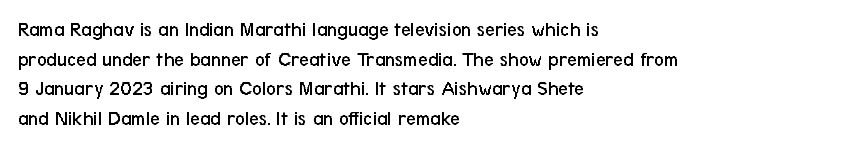
Q: Is the text bold? A: No.
Q: Is the text italic (slanted)? A: No, it is upright.
Q: Is the text underlined? A: No.
Q: How is the paragraph aligned? A: Left-aligned.
Q: Is the spacing between letters normal or unusually wide? A: Normal.
Q: Is the spacing between lines tight, normal or loose? A: Normal.
